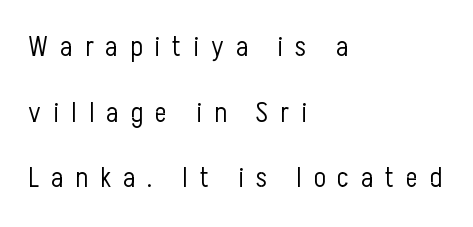
The image shows 28 px light, condensed sans-serif type, upright; set left-aligned, loose line spacing (2.34x), unusually wide letter spacing (+0.43 em), not underlined; low stroke contrast and a medium x-height.
